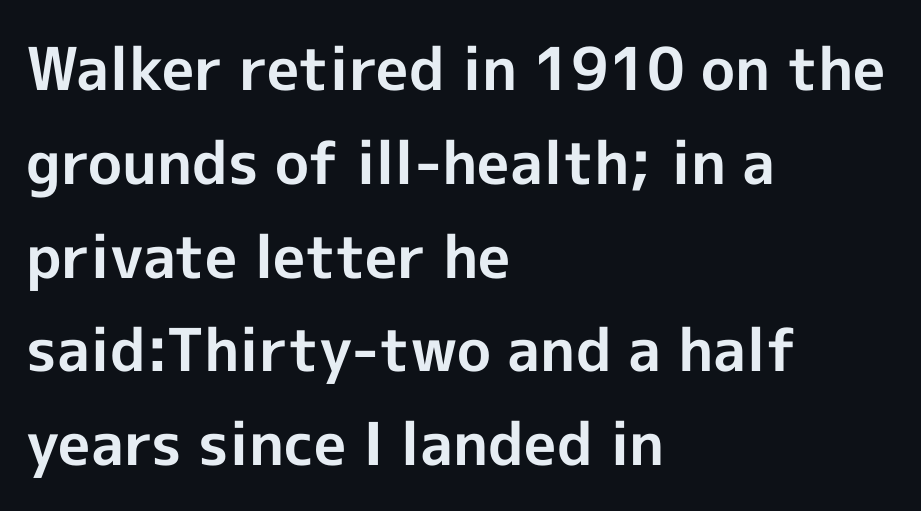
The line-height multiplier appears to be the usual default. No italicization has been applied; the sample stays upright. Layout note: lines flush left. Heavy-handed strokes throughout: this text is bold. Words appear dense and cohesive because spacing is normal. Do the characters align in a grid? No, the font is proportional.
